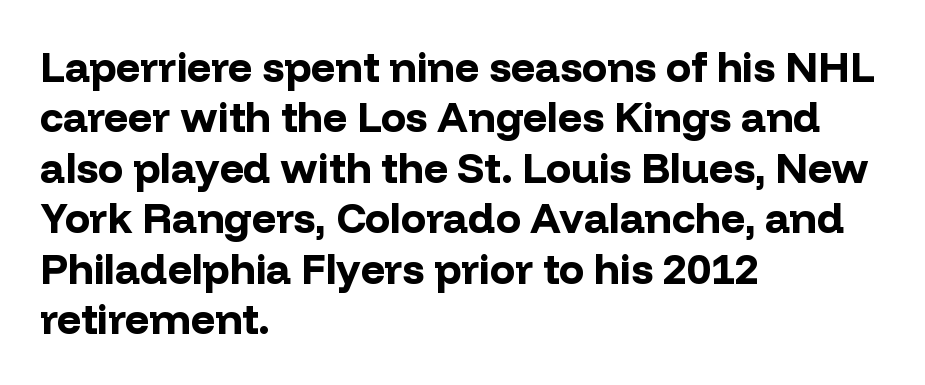
Q: Is the text bold? A: Yes.
Q: Is the text italic (slanted)? A: No, it is upright.
Q: Is the typeface a serif or a sans-serif typeface? A: Sans-serif.
Q: Is the text underlined? A: No.
Q: How is the paragraph aligned? A: Left-aligned.
Q: Is the spacing between letters normal or unusually wide? A: Normal.
Q: Width (condensed, normal, or wide)? A: Normal.
Q: Stroke contrast? A: Low.
Q: x-height? A: Medium.
Q: Monospaced? A: No.
